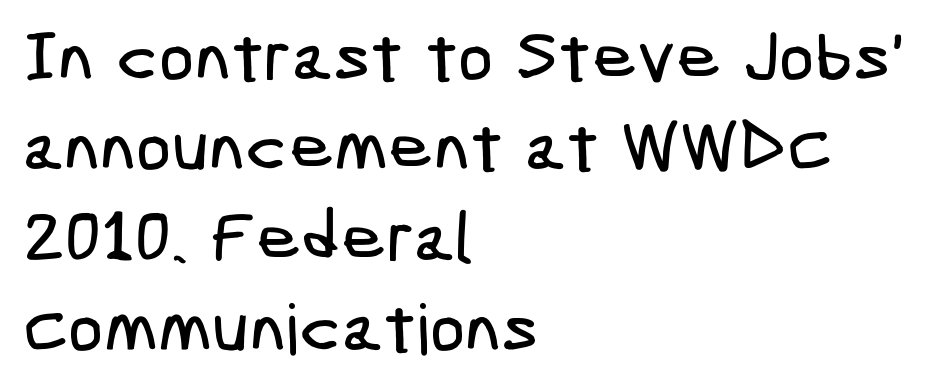
{"serif": "no", "width": "condensed", "stroke_contrast": "low", "x_height": "medium", "underline": "no", "align": "left", "line_spacing": "normal", "line_spacing_ratio": 1.29, "letter_spacing": "normal", "letter_spacing_em": 0.0, "glyph_px": 70}
